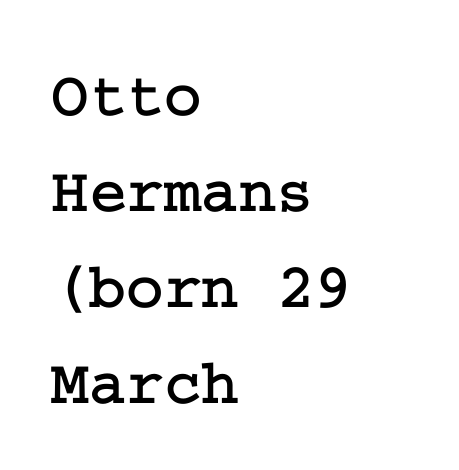
The image shows 64 px serif type, upright; set left-aligned, normal line spacing (1.5x), normal letter spacing, not underlined; low stroke contrast and a medium x-height.
